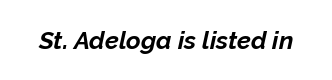
The image shows 25 px bold type, italic (leaning right); set normal letter spacing, not underlined.
